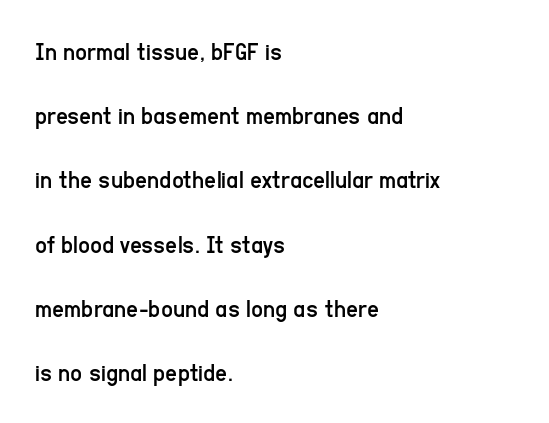
Q: Is the text bold? A: No.
Q: Is the text italic (slanted)? A: No, it is upright.
Q: Is the text underlined? A: No.
Q: How is the paragraph aligned? A: Left-aligned.
Q: Is the spacing between letters normal or unusually wide? A: Normal.
Q: Is the spacing between lines tight, normal or loose? A: Loose.
